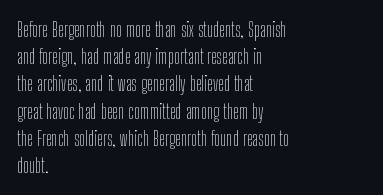
Q: Is the text bold? A: No.
Q: Is the text italic (slanted)? A: No, it is upright.
Q: Is the text underlined? A: No.
Q: How is the paragraph aligned? A: Left-aligned.
Q: Is the spacing between letters normal or unusually wide? A: Normal.
Q: Is the spacing between lines tight, normal or loose? A: Normal.
